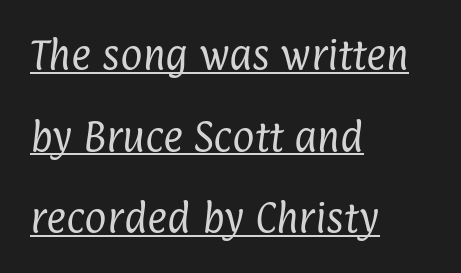
Q: Is the text bold? A: No.
Q: Is the typeface a serif or a sans-serif typeface? A: Sans-serif.
Q: Is the text underlined? A: Yes.
Q: How is the paragraph aligned? A: Left-aligned.
Q: Is the spacing between letters normal or unusually wide? A: Normal.
Q: Is the spacing between lines tight, normal or loose? A: Loose.
Q: Width (condensed, normal, or wide)? A: Condensed.
Q: Stroke contrast? A: Low.
Q: x-height? A: Medium.
Q: Monospaced? A: No.
